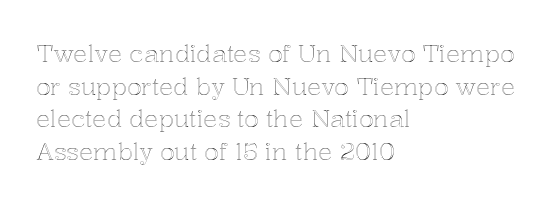
The vertical gap from one line to the next is medium. The rendering keeps characters at their native spacing. The axis of the letterforms is exactly vertical. Bare-footed words on every line. In CSS terms this would be text-align: left.
